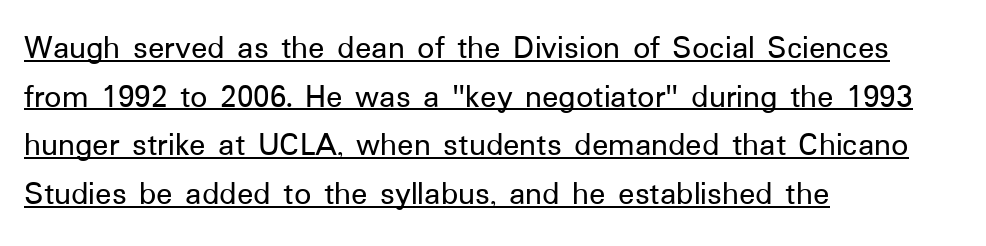
Q: Is the text italic (slanted)? A: No, it is upright.
Q: Is the typeface a serif or a sans-serif typeface? A: Sans-serif.
Q: Is the text underlined? A: Yes.
Q: How is the paragraph aligned? A: Left-aligned.
Q: Is the spacing between letters normal or unusually wide? A: Normal.
Q: Is the spacing between lines tight, normal or loose? A: Normal.
Q: Width (condensed, normal, or wide)? A: Normal.
Q: Stroke contrast? A: Low.
Q: x-height? A: Medium.
Q: Monospaced? A: No.
